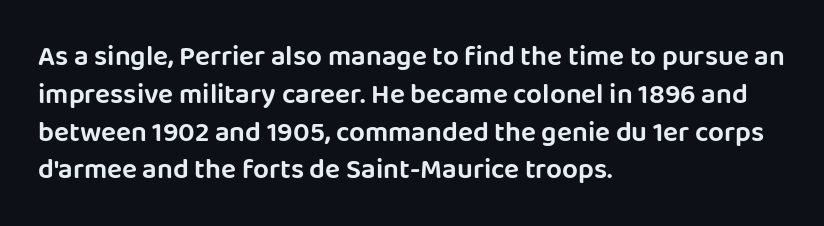
{"serif": "no", "italic": "no", "width": "normal", "stroke_contrast": "low", "x_height": "large", "monospaced": "no", "underline": "no", "align": "left", "line_spacing": "normal", "line_spacing_ratio": 1.35, "letter_spacing": "normal", "letter_spacing_em": 0.0, "glyph_px": 28}
